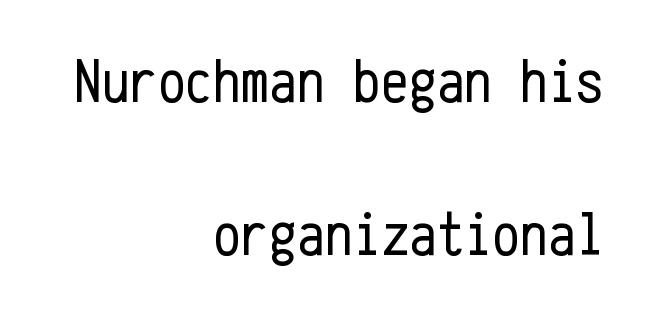
The image shows 62 px regular-weight, condensed sans-serif type, upright, monospaced; set right-aligned, loose line spacing (2.46x), normal letter spacing, not underlined; low stroke contrast and a medium x-height.
